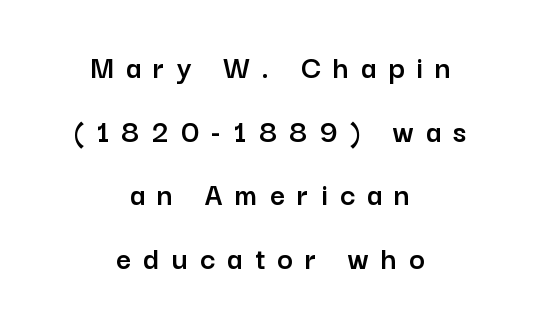
Q: Is the text italic (slanted)? A: No, it is upright.
Q: Is the typeface a serif or a sans-serif typeface? A: Sans-serif.
Q: Is the text underlined? A: No.
Q: How is the paragraph aligned? A: Centered.
Q: Is the spacing between letters normal or unusually wide? A: Unusually wide.
Q: Is the spacing between lines tight, normal or loose? A: Loose.
Q: Width (condensed, normal, or wide)? A: Normal.
Q: Stroke contrast? A: Low.
Q: x-height? A: Medium.
Q: Monospaced? A: No.
